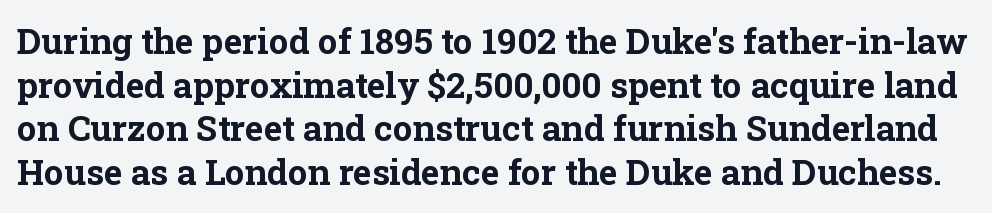
Q: Is the text bold? A: Yes.
Q: Is the text italic (slanted)? A: No, it is upright.
Q: Is the typeface a serif or a sans-serif typeface? A: Serif.
Q: Is the text underlined? A: No.
Q: Is the spacing between letters normal or unusually wide? A: Normal.
Q: Is the spacing between lines tight, normal or loose? A: Normal.
Q: Width (condensed, normal, or wide)? A: Normal.
Q: Stroke contrast? A: Low.
Q: x-height? A: Medium.
Q: Monospaced? A: No.
